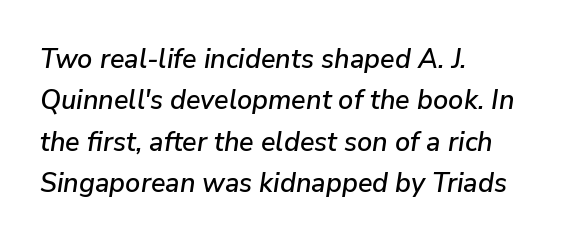
Q: Is the text italic (slanted)? A: Yes, it leans right by about 9 degrees.
Q: Is the text underlined? A: No.
Q: How is the paragraph aligned? A: Left-aligned.
Q: Is the spacing between letters normal or unusually wide? A: Normal.
Q: Is the spacing between lines tight, normal or loose? A: Normal.
